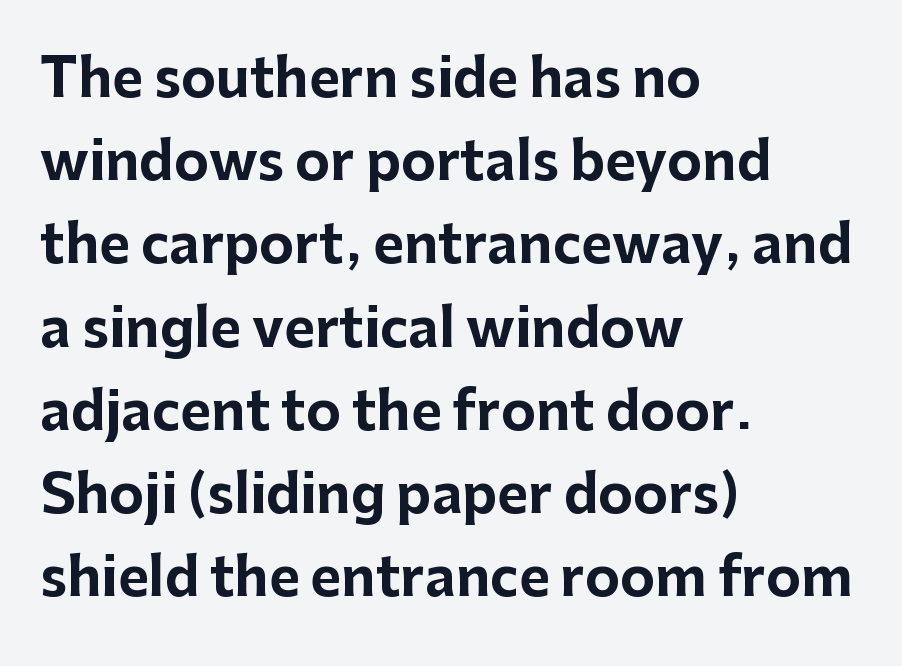
The rag falls on the right side of this text block. The letters advance in unequal steps, a hallmark of proportional type. These lines are composed in type without serifs. Students, this is bold: see how much ink each stroke carries.
